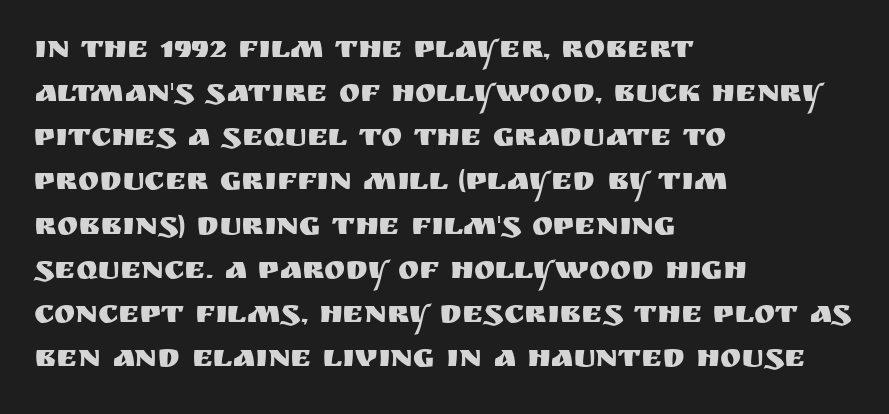
The image shows 32 px sans-serif type, upright; set left-aligned, normal line spacing (1.38x), normal letter spacing, not underlined; medium stroke contrast and a large x-height.
